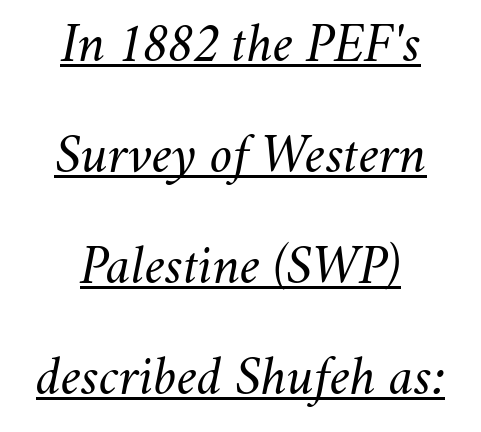
{"italic": "yes", "lean": "right", "slant_degrees": 11, "bold": "no", "weight": "regular", "width": "normal", "stroke_contrast": "medium", "x_height": "small", "monospaced": "no", "underline": "yes", "align": "center", "line_spacing": "loose", "line_spacing_ratio": 2.02, "letter_spacing": "normal", "letter_spacing_em": 0.0, "glyph_px": 55}
